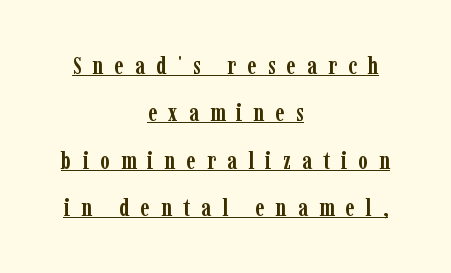
{"italic": "no", "bold": "yes", "underline": "yes", "align": "center", "line_spacing": "loose", "line_spacing_ratio": 1.97, "letter_spacing": "wide", "letter_spacing_em": 0.47, "glyph_px": 24}
